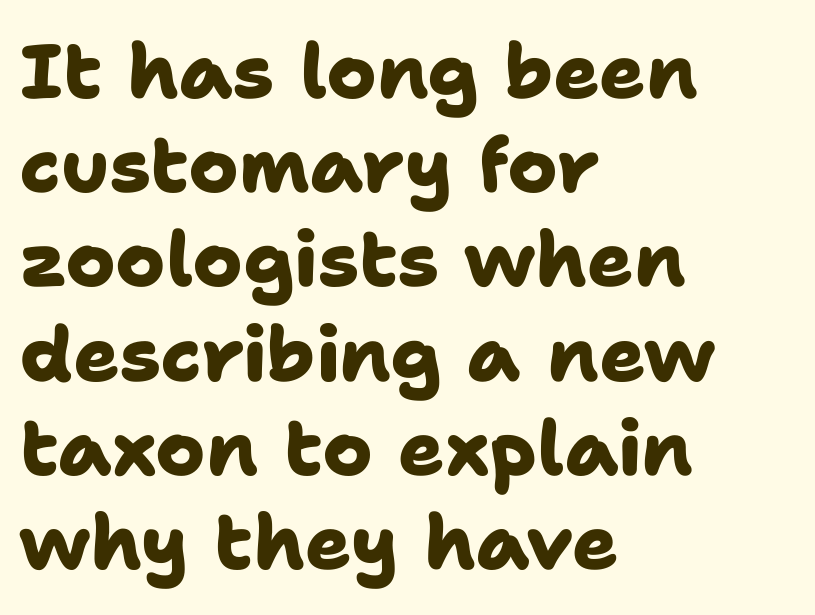
{"serif": "no", "bold": "yes", "weight": "heavy", "width": "normal", "stroke_contrast": "low", "x_height": "medium", "monospaced": "no", "underline": "no", "align": "left", "line_spacing_ratio": 1.24, "letter_spacing": "normal", "letter_spacing_em": 0.0, "glyph_px": 76}
